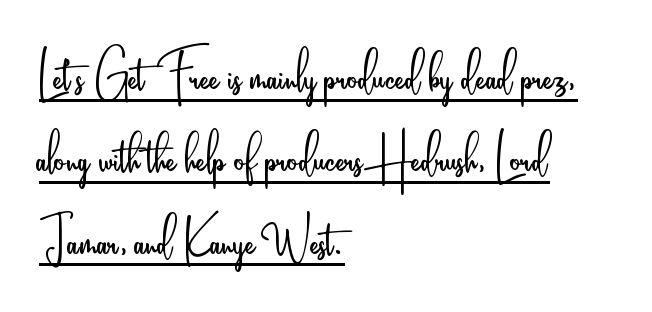
{"serif": "no", "bold": "no", "weight": "light", "width": "condensed", "stroke_contrast": "low", "x_height": "small", "monospaced": "no", "underline": "yes", "align": "left", "line_spacing_ratio": 1.21, "letter_spacing": "normal", "letter_spacing_em": 0.0, "glyph_px": 68}
